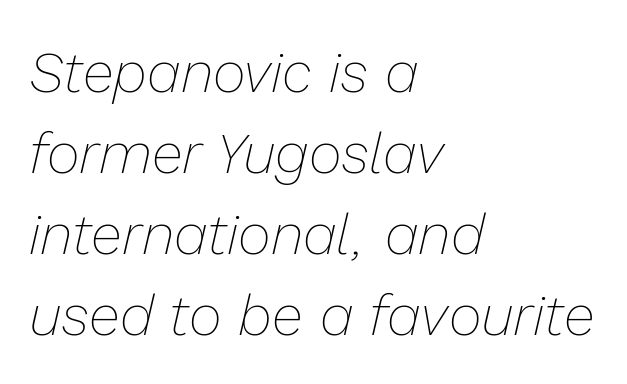
Q: Is the text bold? A: No.
Q: Is the text italic (slanted)? A: Yes, it leans right by about 13 degrees.
Q: Is the text underlined? A: No.
Q: How is the paragraph aligned? A: Left-aligned.
Q: Is the spacing between letters normal or unusually wide? A: Normal.
Q: Is the spacing between lines tight, normal or loose? A: Normal.
Q: Width (condensed, normal, or wide)? A: Normal.
Q: Stroke contrast? A: Low.
Q: x-height? A: Medium.
Q: Monospaced? A: No.
